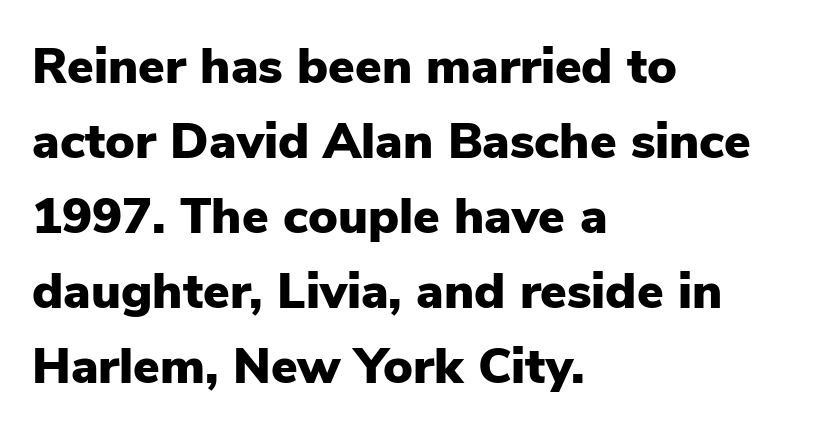
The image shows 50 px heavy sans-serif type, upright; set left-aligned, normal line spacing (1.5x), normal letter spacing, not underlined; low stroke contrast and a medium x-height.
